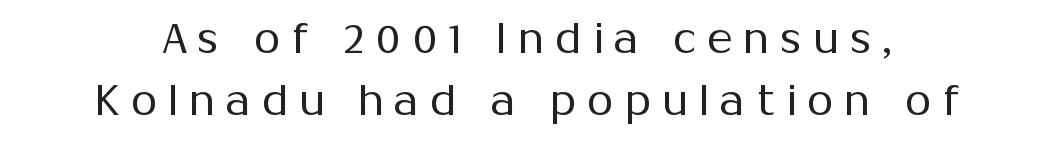
{"serif": "no", "italic": "no", "bold": "no", "weight": "regular", "width": "normal", "stroke_contrast": "medium", "x_height": "medium", "monospaced": "no", "underline": "no", "line_spacing": "normal", "line_spacing_ratio": 1.44, "letter_spacing": "wide", "letter_spacing_em": 0.25, "glyph_px": 43}
